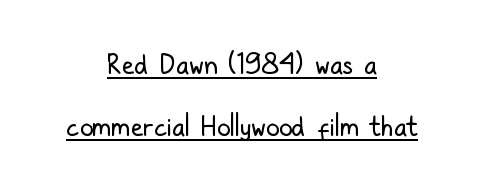
Q: Is the text bold? A: No.
Q: Is the text italic (slanted)? A: No, it is upright.
Q: Is the text underlined? A: Yes.
Q: How is the paragraph aligned? A: Centered.
Q: Is the spacing between letters normal or unusually wide? A: Normal.
Q: Is the spacing between lines tight, normal or loose? A: Loose.
